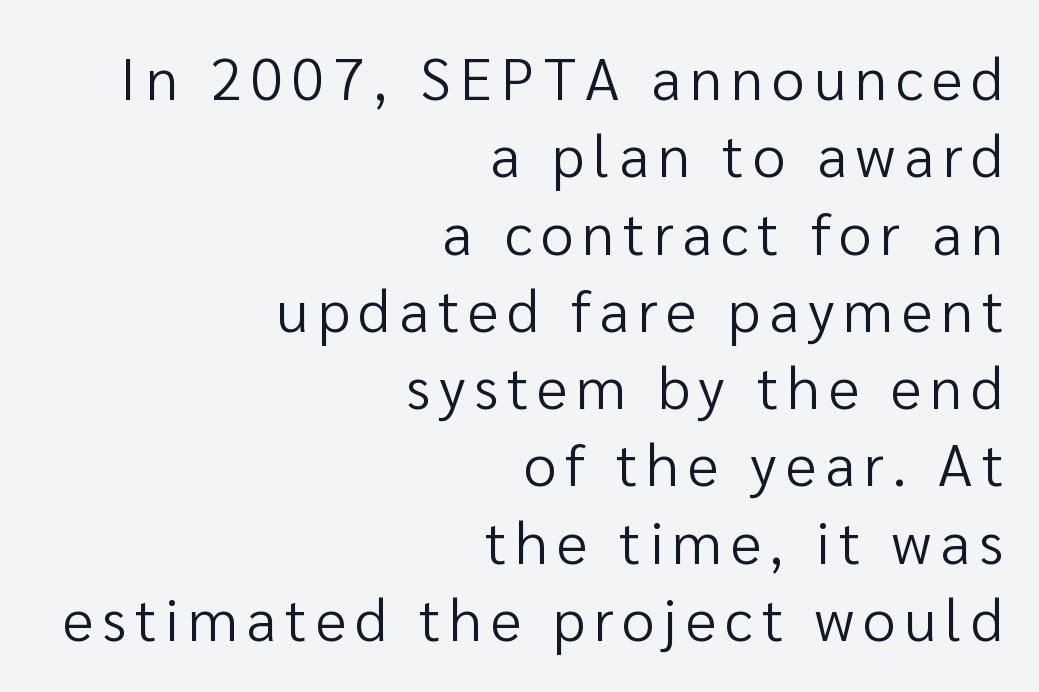
Each letter keeps its own natural width here, so spacing adapts to shape. Posture: upright roman. The typeface chosen for these lines omits serifs. These lines are set flush right with a ragged left edge. Anything drawn beneath the words? Only blank space.
